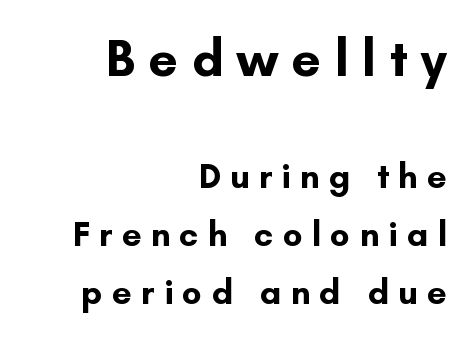
Q: Is the text bold? A: Yes.
Q: Is the text italic (slanted)? A: No, it is upright.
Q: Is the typeface a serif or a sans-serif typeface? A: Sans-serif.
Q: Is the text underlined? A: No.
Q: How is the paragraph aligned? A: Right-aligned.
Q: Is the spacing between letters normal or unusually wide? A: Unusually wide.
Q: Is the spacing between lines tight, normal or loose? A: Normal.
Q: Which block of text is set in a larger size, the first (top) or the second (bottom)? A: The first (top) one.
Q: Width (condensed, normal, or wide)? A: Normal.
Q: Stroke contrast? A: Low.
Q: x-height? A: Small.
Q: Monospaced? A: No.
